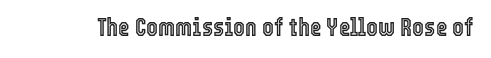
{"italic": "no", "underline": "no", "letter_spacing": "normal", "letter_spacing_em": 0.0, "glyph_px": 25}
